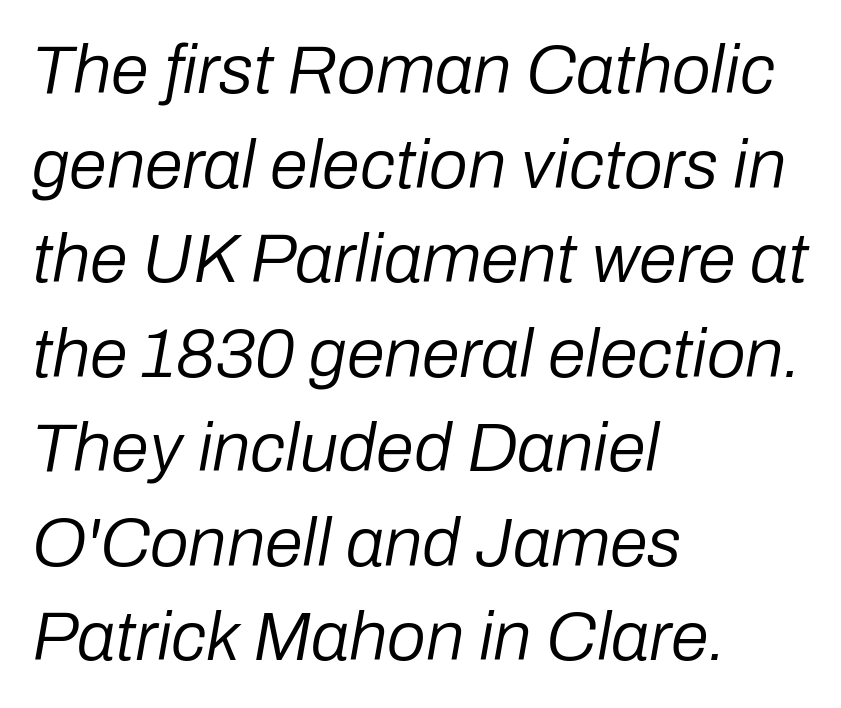
Q: Is the text bold? A: No.
Q: Is the text italic (slanted)? A: Yes, it leans right by about 10 degrees.
Q: Is the text underlined? A: No.
Q: How is the paragraph aligned? A: Left-aligned.
Q: Is the spacing between letters normal or unusually wide? A: Normal.
Q: Is the spacing between lines tight, normal or loose? A: Normal.
Q: Width (condensed, normal, or wide)? A: Normal.
Q: Stroke contrast? A: Low.
Q: x-height? A: Medium.
Q: Monospaced? A: No.
